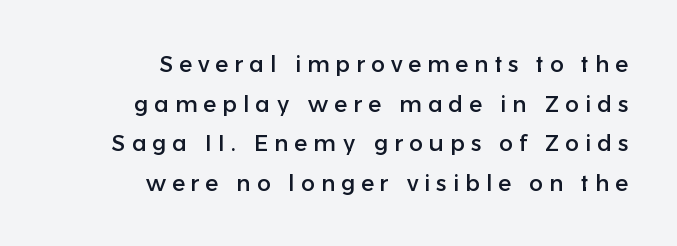
Q: Is the text italic (slanted)? A: No, it is upright.
Q: Is the text underlined? A: No.
Q: How is the paragraph aligned? A: Right-aligned.
Q: Is the spacing between letters normal or unusually wide? A: Unusually wide.
